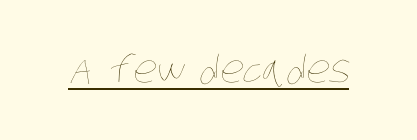
The image shows 37 px thin, condensed type; set normal letter spacing, underlined; low stroke contrast and a large x-height.
